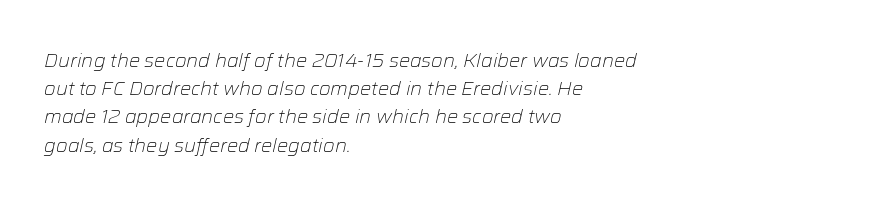
{"italic": "yes", "lean": "right", "slant_degrees": 12, "bold": "no", "underline": "no", "align": "left", "line_spacing": "normal", "line_spacing_ratio": 1.41, "letter_spacing": "normal", "letter_spacing_em": 0.0, "glyph_px": 20}
